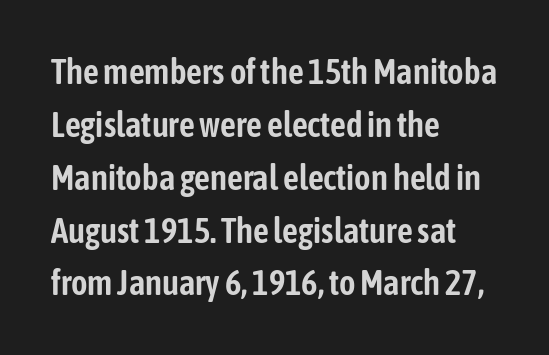
Q: Is the text italic (slanted)? A: No, it is upright.
Q: Is the typeface a serif or a sans-serif typeface? A: Sans-serif.
Q: Is the text underlined? A: No.
Q: How is the paragraph aligned? A: Left-aligned.
Q: Is the spacing between letters normal or unusually wide? A: Normal.
Q: Is the spacing between lines tight, normal or loose? A: Normal.
Q: Width (condensed, normal, or wide)? A: Condensed.
Q: Stroke contrast? A: Low.
Q: x-height? A: Medium.
Q: Monospaced? A: No.
